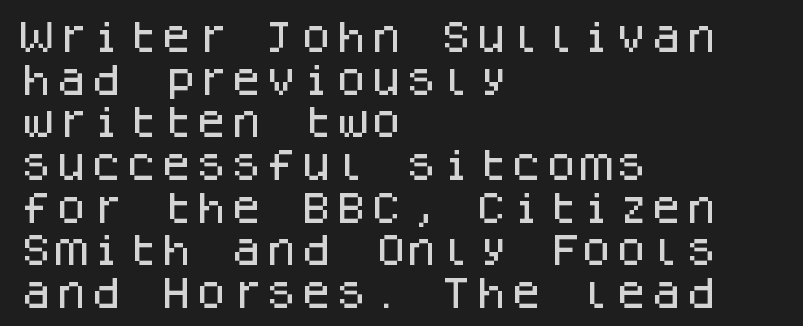
Q: Is the text italic (slanted)? A: No, it is upright.
Q: Is the typeface a serif or a sans-serif typeface? A: Sans-serif.
Q: Is the text underlined? A: No.
Q: How is the paragraph aligned? A: Left-aligned.
Q: Is the spacing between letters normal or unusually wide? A: Normal.
Q: Width (condensed, normal, or wide)? A: Normal.
Q: Stroke contrast? A: Low.
Q: x-height? A: Large.
Q: Monospaced? A: Yes.
